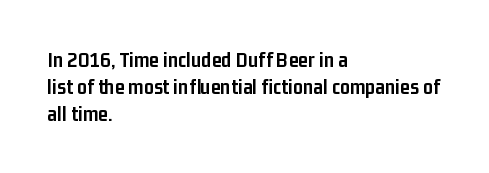
The image shows 22 px bold type, upright; set left-aligned, line spacing 1.22x, normal letter spacing, not underlined.
